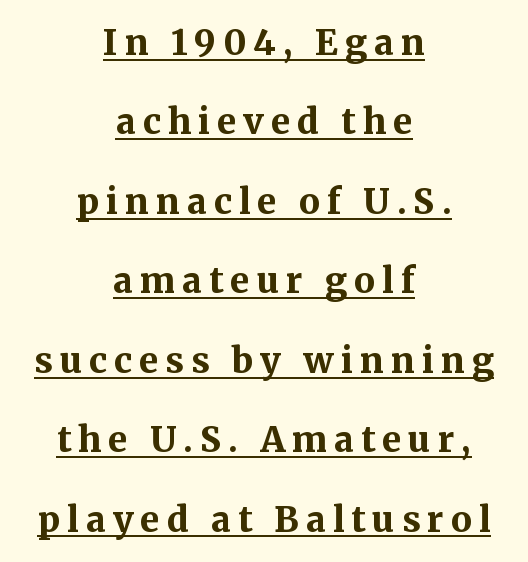
Q: Is the text bold? A: Yes.
Q: Is the text italic (slanted)? A: No, it is upright.
Q: Is the typeface a serif or a sans-serif typeface? A: Serif.
Q: Is the text underlined? A: Yes.
Q: How is the paragraph aligned? A: Centered.
Q: Is the spacing between letters normal or unusually wide? A: Unusually wide.
Q: Is the spacing between lines tight, normal or loose? A: Loose.
Q: Width (condensed, normal, or wide)? A: Normal.
Q: Stroke contrast? A: Medium.
Q: x-height? A: Medium.
Q: Monospaced? A: No.
